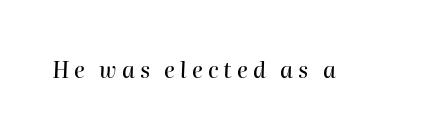
The image shows 22 px text type, italic (leaning right); set unusually wide letter spacing (+0.23 em), not underlined.
